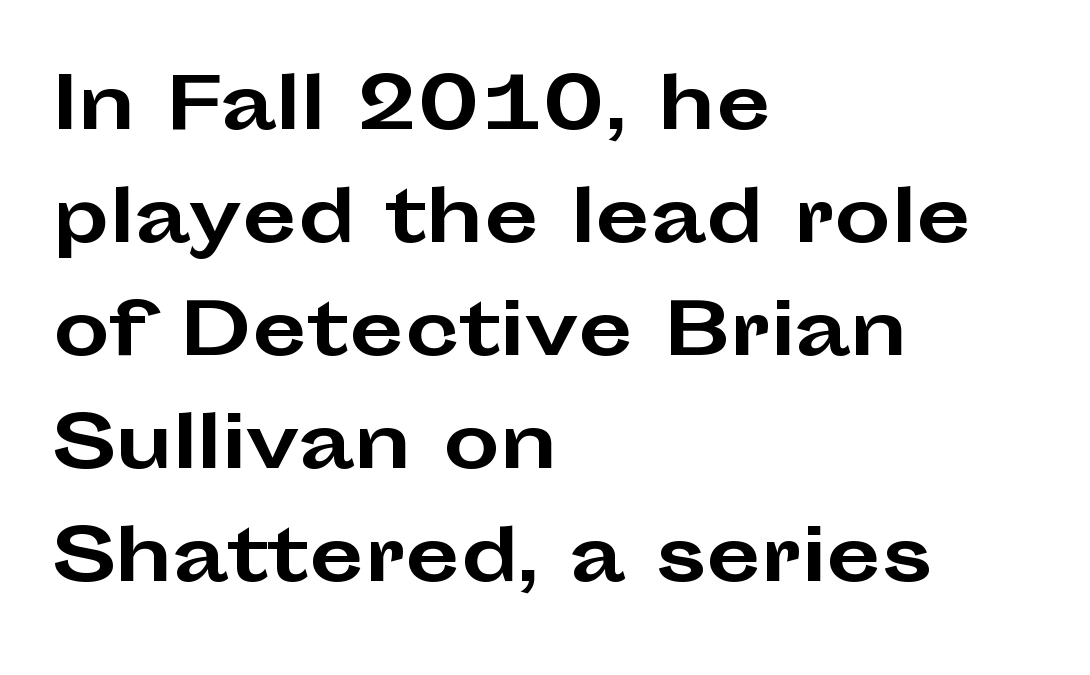
Q: Is the text bold? A: Yes.
Q: Is the text italic (slanted)? A: No, it is upright.
Q: Is the typeface a serif or a sans-serif typeface? A: Sans-serif.
Q: Is the text underlined? A: No.
Q: How is the paragraph aligned? A: Left-aligned.
Q: Is the spacing between letters normal or unusually wide? A: Normal.
Q: Is the spacing between lines tight, normal or loose? A: Normal.
Q: Width (condensed, normal, or wide)? A: Wide.
Q: Stroke contrast? A: Low.
Q: x-height? A: Medium.
Q: Monospaced? A: No.
